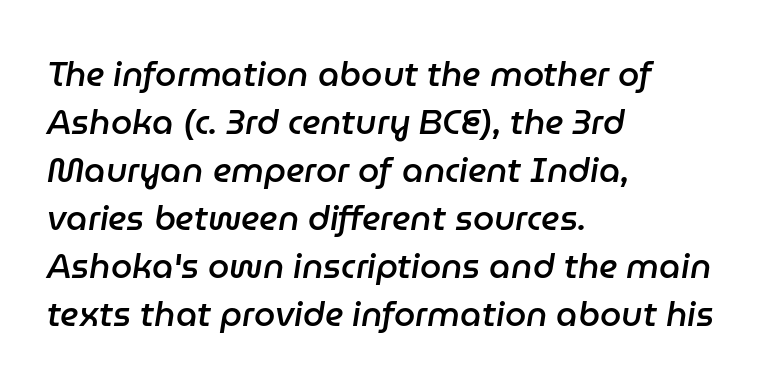
The image shows 34 px semibold type, italic (leaning right); set left-aligned, normal line spacing (1.41x), normal letter spacing, not underlined; low stroke contrast and a medium x-height.
